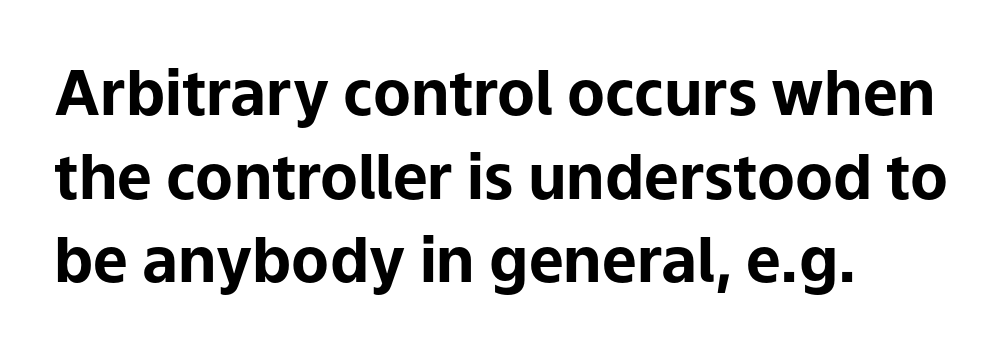
A typesetter would call this proportional, since set widths differ per character. Vertically, the passage feels balanced, rows spaced as you'd expect. These words are printed bold, with thick strokes throughout. The letters stand straight up with perfectly vertical stems.
